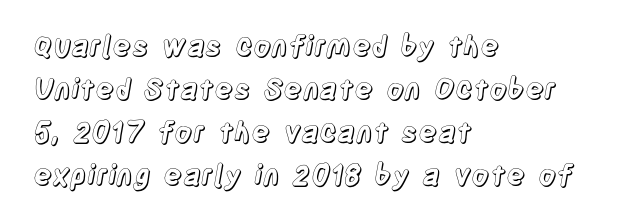
The gaps between neighbouring characters are ordinary and unremarkable. The strip under each line holds only bare page. Compared with typical paragraphs, the rows here are spaced about the same. You could not count columns in this text — the font is proportionally spaced. Where is the straight margin? On the left.
